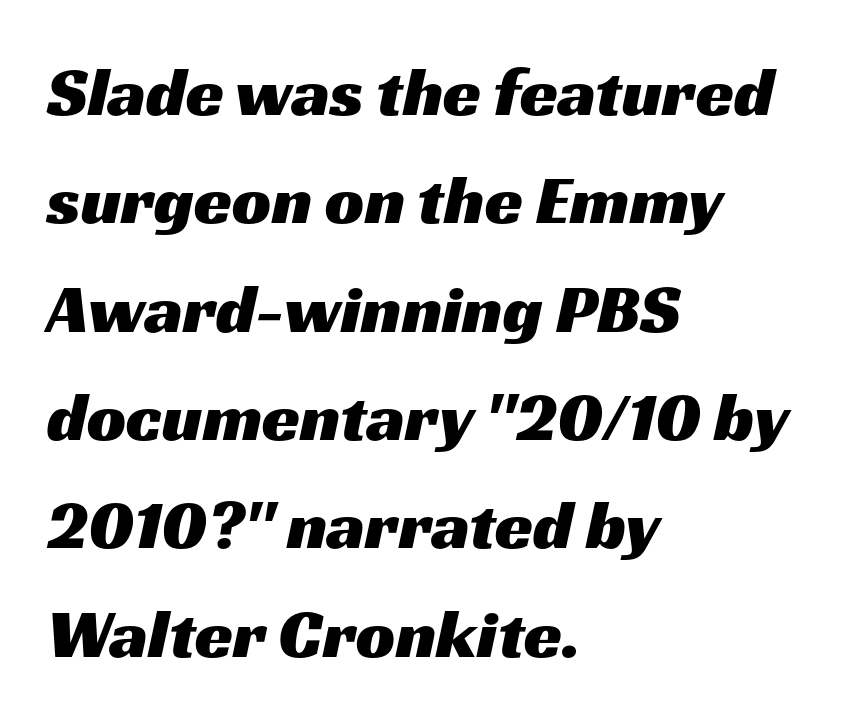
Leading matches the norm, producing a regular column. You can tell from the bare stems that sans-serif type was used. Casual observation: everything's shoved over to the left. The passage shown has conventional tracking throughout. Any mark beneath the type? The region is blank. A typesetter would call this proportional, since set widths differ per character.
